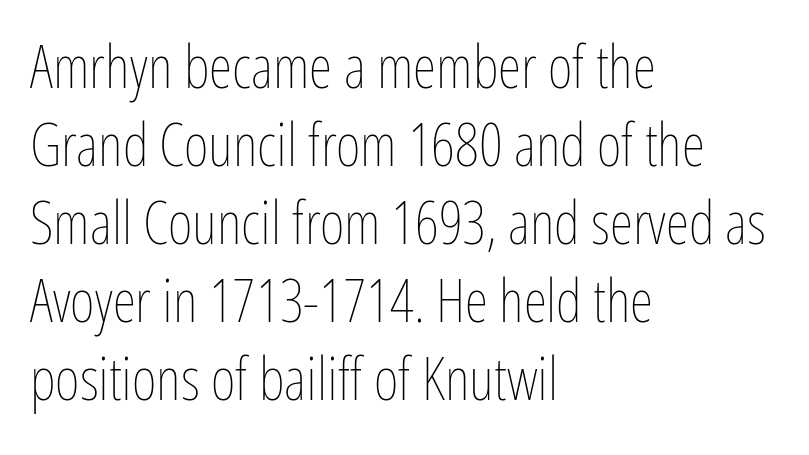
The image shows 60 px thin, condensed type, upright; set left-aligned, normal line spacing (1.3x), normal letter spacing, not underlined; low stroke contrast and a medium x-height.
